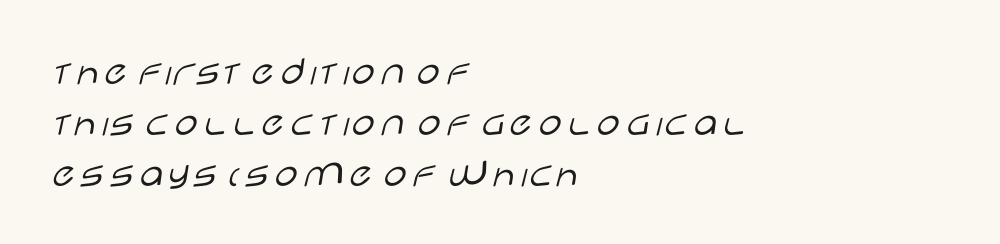
{"serif": "no", "bold": "no", "weight": "light", "width": "wide", "stroke_contrast": "low", "x_height": "large", "monospaced": "no", "underline": "no", "align": "left", "line_spacing_ratio": 1.22, "letter_spacing": "normal", "letter_spacing_em": 0.0, "glyph_px": 42}
